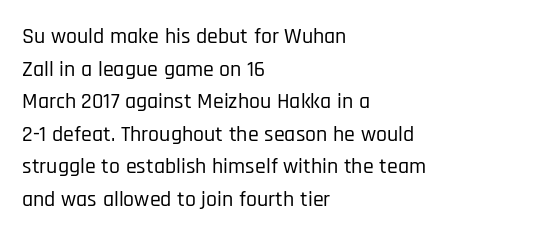
The string is rendered with underlining switched off. Successive baselines arrive at the customary interval. The paragraph shown leans on its left margin. Do the letters lean? They stand straight. The passage shown has conventional tracking throughout.
